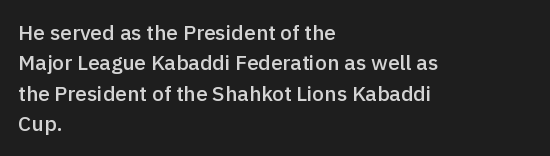
Q: Is the text bold? A: Semi-bold.
Q: Is the text italic (slanted)? A: No, it is upright.
Q: Is the text underlined? A: No.
Q: How is the paragraph aligned? A: Left-aligned.
Q: Is the spacing between letters normal or unusually wide? A: Normal.
Q: Is the spacing between lines tight, normal or loose? A: Normal.
